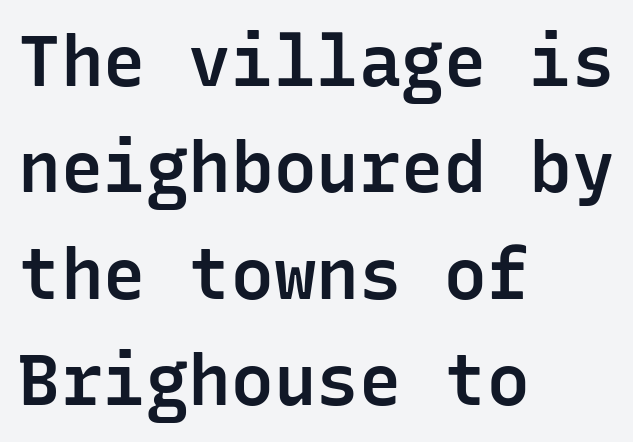
{"serif": "no", "italic": "no", "bold": "semi", "weight": "semibold", "width": "normal", "stroke_contrast": "low", "x_height": "medium", "monospaced": "yes", "underline": "no", "align": "left", "line_spacing": "normal", "line_spacing_ratio": 1.5, "letter_spacing": "normal", "letter_spacing_em": 0.0, "glyph_px": 71}
